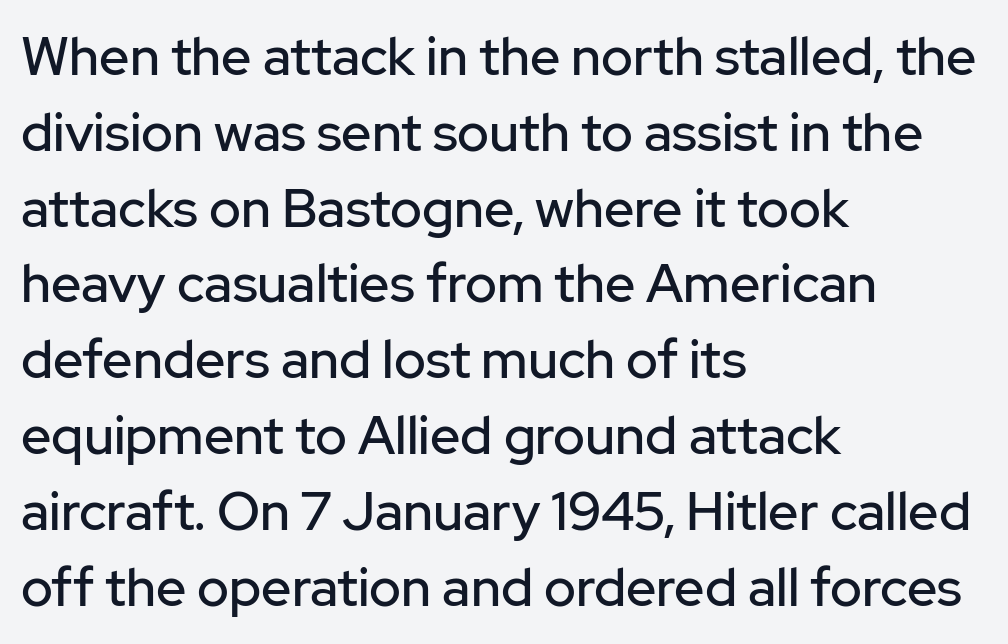
{"serif": "no", "italic": "no", "width": "normal", "stroke_contrast": "low", "x_height": "medium", "monospaced": "no", "underline": "no", "align": "left", "line_spacing": "normal", "line_spacing_ratio": 1.43, "letter_spacing": "normal", "letter_spacing_em": 0.0, "glyph_px": 53}
